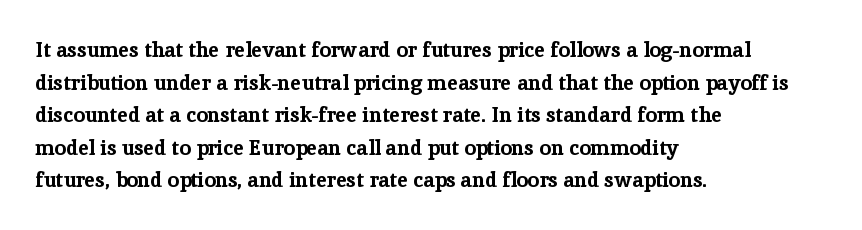
{"italic": "no", "bold": "yes", "underline": "no", "align": "left", "line_spacing": "normal", "line_spacing_ratio": 1.55, "letter_spacing": "normal", "letter_spacing_em": 0.0, "glyph_px": 21}
